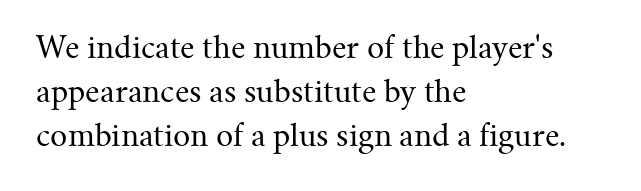
Q: Is the text bold? A: No.
Q: Is the text italic (slanted)? A: No, it is upright.
Q: Is the typeface a serif or a sans-serif typeface? A: Serif.
Q: Is the text underlined? A: No.
Q: How is the paragraph aligned? A: Left-aligned.
Q: Is the spacing between letters normal or unusually wide? A: Normal.
Q: Is the spacing between lines tight, normal or loose? A: Normal.
Q: Width (condensed, normal, or wide)? A: Normal.
Q: Stroke contrast? A: Medium.
Q: x-height? A: Small.
Q: Monospaced? A: No.
